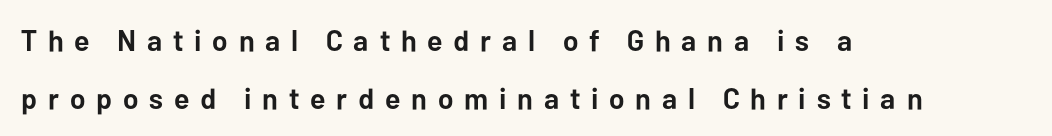
Q: Is the text bold? A: Yes.
Q: Is the text italic (slanted)? A: No, it is upright.
Q: Is the typeface a serif or a sans-serif typeface? A: Sans-serif.
Q: Is the text underlined? A: No.
Q: How is the paragraph aligned? A: Left-aligned.
Q: Is the spacing between letters normal or unusually wide? A: Unusually wide.
Q: Is the spacing between lines tight, normal or loose? A: Loose.
Q: Width (condensed, normal, or wide)? A: Normal.
Q: Stroke contrast? A: Low.
Q: x-height? A: Medium.
Q: Monospaced? A: No.
